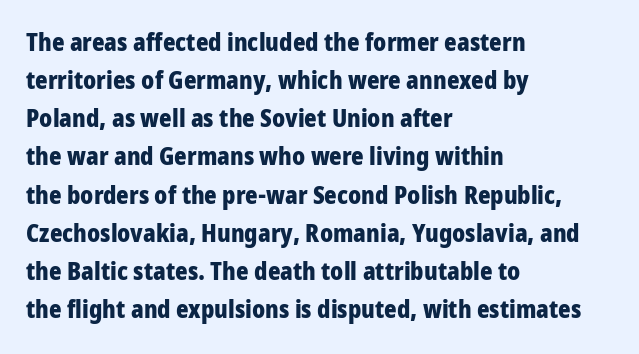
The image shows 24 px bold type, upright; set left-aligned, normal line spacing (1.59x), normal letter spacing, not underlined.
